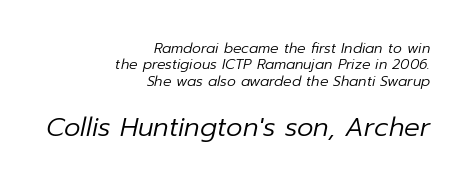
The image shows 26 px text type, italic (leaning right); set right-aligned, line spacing 1.17x, normal letter spacing, not underlined; the second (bottom) block is 1.86x larger.
